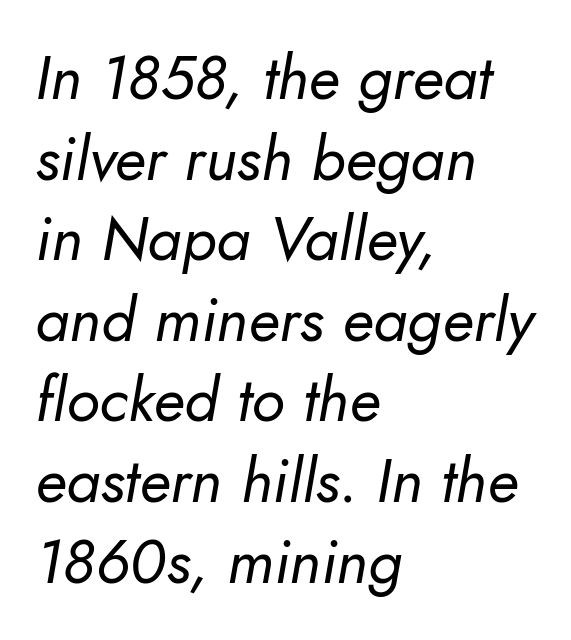
The image shows 62 px regular-weight type, italic (leaning right); set left-aligned, normal line spacing (1.3x), normal letter spacing, not underlined; low stroke contrast and a small x-height.
